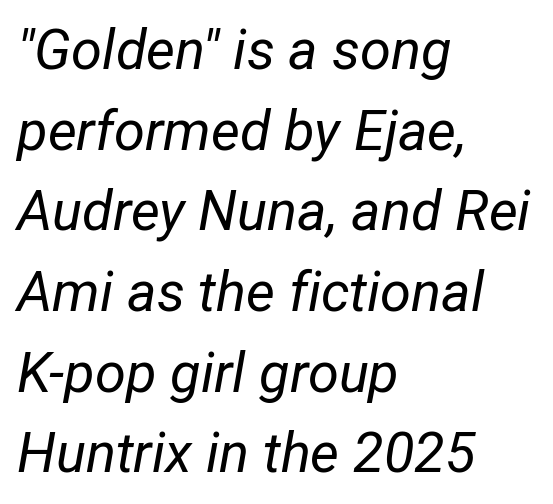
The image shows 56 px regular-weight, condensed type, italic (leaning right); set left-aligned, normal line spacing (1.44x), normal letter spacing, not underlined; low stroke contrast and a medium x-height.
